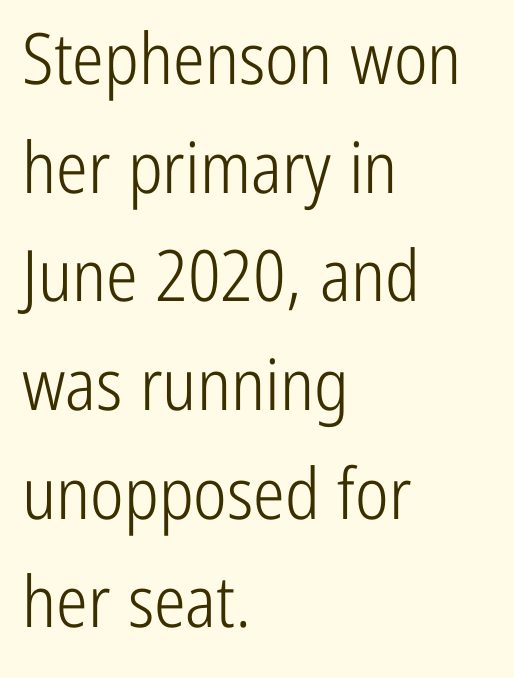
{"serif": "no", "italic": "no", "bold": "no", "weight": "light", "width": "condensed", "stroke_contrast": "low", "x_height": "medium", "monospaced": "no", "underline": "no", "align": "left", "line_spacing": "normal", "line_spacing_ratio": 1.53, "letter_spacing": "normal", "letter_spacing_em": 0.0, "glyph_px": 71}
